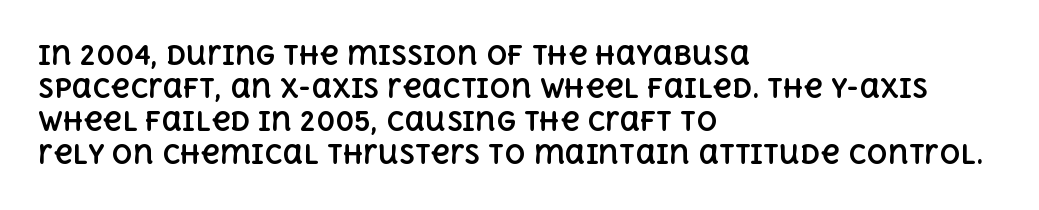
{"italic": "no", "bold": "yes", "underline": "no", "align": "left", "line_spacing": "normal", "line_spacing_ratio": 1.27, "letter_spacing": "normal", "letter_spacing_em": 0.0, "glyph_px": 26}
